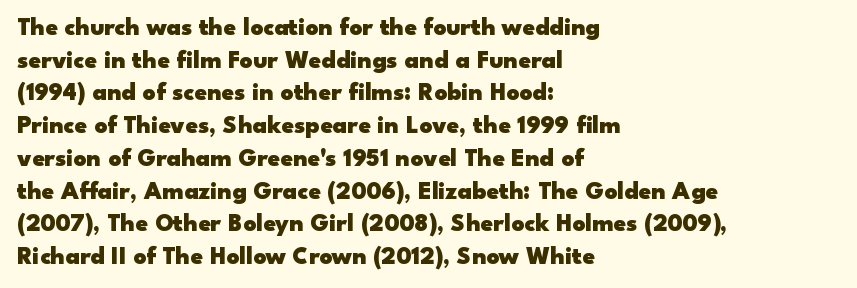
Q: Is the text bold? A: Yes.
Q: Is the text italic (slanted)? A: No, it is upright.
Q: Is the text underlined? A: No.
Q: How is the paragraph aligned? A: Left-aligned.
Q: Is the spacing between letters normal or unusually wide? A: Normal.
Q: Is the spacing between lines tight, normal or loose? A: Normal.
